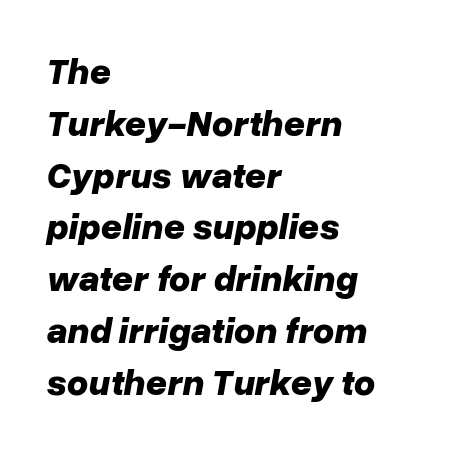
The passage shown is typed in a proportional face where columns would drift. Clear beneath every line of the passage. One-word summary of the alignment: left. Slanted lettering throughout.
